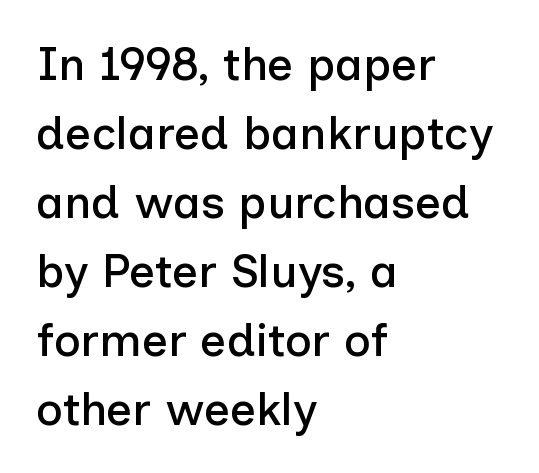
{"serif": "no", "italic": "no", "width": "normal", "stroke_contrast": "low", "x_height": "medium", "monospaced": "no", "underline": "no", "align": "left", "line_spacing": "normal", "line_spacing_ratio": 1.5, "letter_spacing": "normal", "letter_spacing_em": 0.0, "glyph_px": 46}
